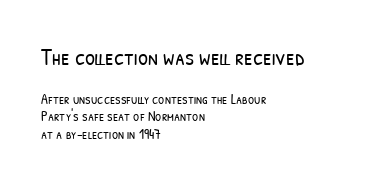
{"bold": "no", "underline": "no", "align": "left", "line_spacing": "normal", "line_spacing_ratio": 1.27, "letter_spacing": "normal", "letter_spacing_em": 0.0, "larger_block": "first", "size_ratio": 1.64, "glyph_px": 23}
